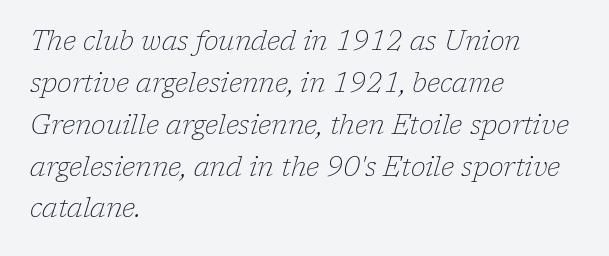
Q: Is the text bold? A: No.
Q: Is the text italic (slanted)? A: Yes, it leans right by about 17 degrees.
Q: Is the text underlined? A: No.
Q: How is the paragraph aligned? A: Left-aligned.
Q: Is the spacing between letters normal or unusually wide? A: Normal.
Q: Is the spacing between lines tight, normal or loose? A: Normal.
